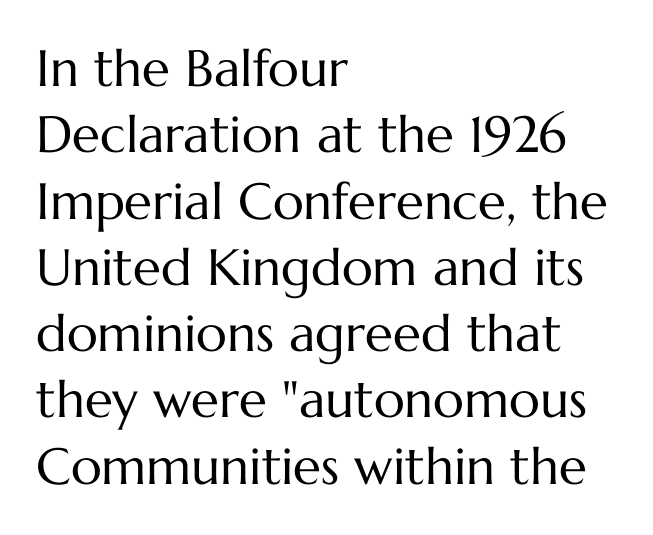
The image shows 51 px regular-weight type, upright; set left-aligned, normal line spacing (1.3x), normal letter spacing, not underlined; medium stroke contrast and a medium x-height.
